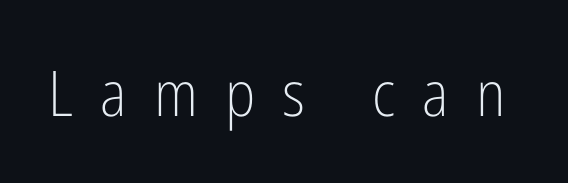
{"serif": "no", "italic": "no", "bold": "no", "weight": "light", "width": "condensed", "stroke_contrast": "low", "x_height": "medium", "monospaced": "no", "underline": "no", "letter_spacing": "wide", "letter_spacing_em": 0.43, "glyph_px": 63}
